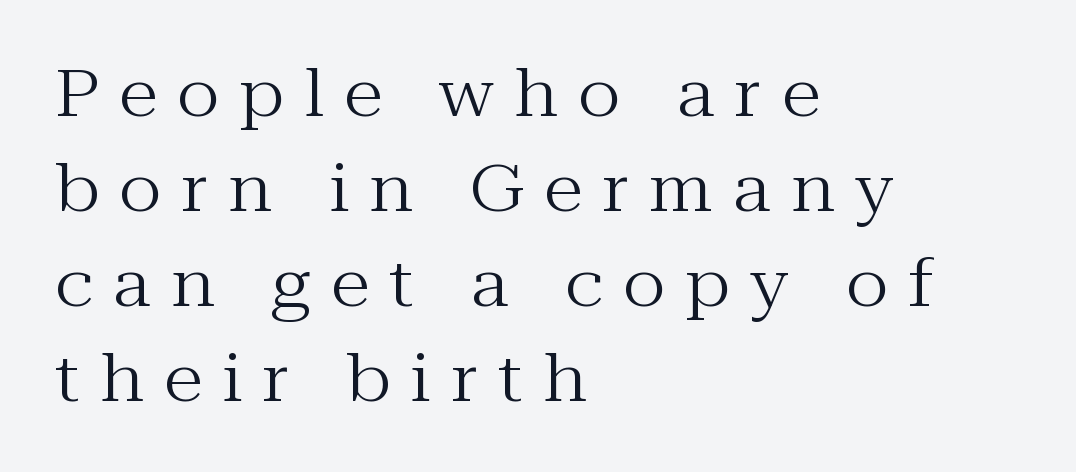
Q: Is the text bold? A: No.
Q: Is the text italic (slanted)? A: No, it is upright.
Q: Is the typeface a serif or a sans-serif typeface? A: Serif.
Q: Is the text underlined? A: No.
Q: How is the paragraph aligned? A: Left-aligned.
Q: Is the spacing between letters normal or unusually wide? A: Unusually wide.
Q: Is the spacing between lines tight, normal or loose? A: Normal.
Q: Width (condensed, normal, or wide)? A: Normal.
Q: Stroke contrast? A: Medium.
Q: x-height? A: Medium.
Q: Monospaced? A: No.
